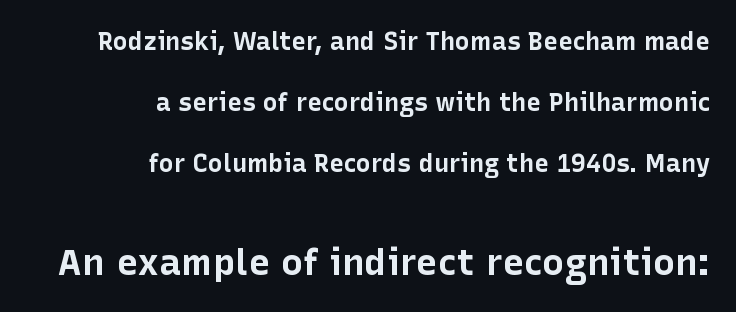
Q: Is the text bold? A: Yes.
Q: Is the text italic (slanted)? A: No, it is upright.
Q: Is the typeface a serif or a sans-serif typeface? A: Sans-serif.
Q: Is the text underlined? A: No.
Q: How is the paragraph aligned? A: Right-aligned.
Q: Is the spacing between letters normal or unusually wide? A: Normal.
Q: Is the spacing between lines tight, normal or loose? A: Loose.
Q: Which block of text is set in a larger size, the first (top) or the second (bottom)? A: The second (bottom) one.
Q: Width (condensed, normal, or wide)? A: Normal.
Q: Stroke contrast? A: Low.
Q: x-height? A: Medium.
Q: Monospaced? A: No.
